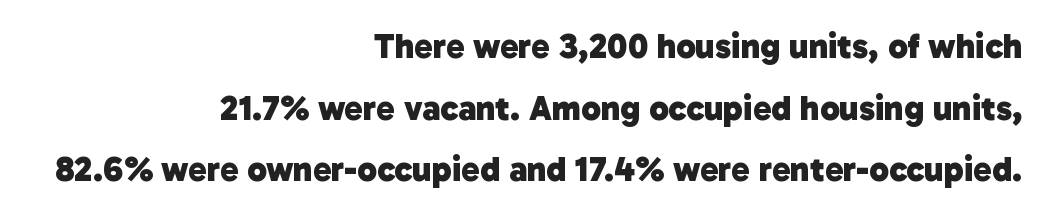
The image shows 35 px heavy sans-serif type; set right-aligned, line spacing 1.76x, normal letter spacing, not underlined; low stroke contrast and a medium x-height.
